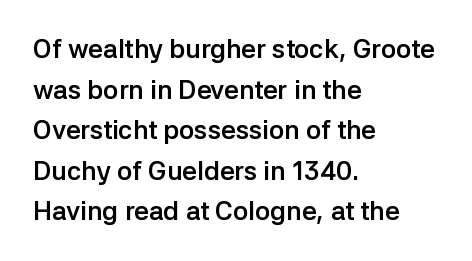
The image shows 26 px bold type, upright; set left-aligned, normal line spacing (1.56x), normal letter spacing, not underlined.
